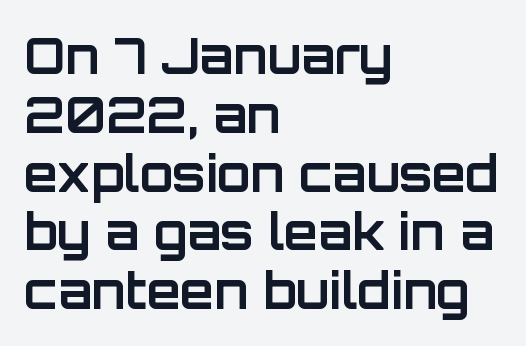
Q: Is the text bold? A: Yes.
Q: Is the text italic (slanted)? A: No, it is upright.
Q: Is the typeface a serif or a sans-serif typeface? A: Sans-serif.
Q: Is the text underlined? A: No.
Q: How is the paragraph aligned? A: Left-aligned.
Q: Is the spacing between letters normal or unusually wide? A: Normal.
Q: Width (condensed, normal, or wide)? A: Normal.
Q: Stroke contrast? A: Low.
Q: x-height? A: Large.
Q: Monospaced? A: No.
